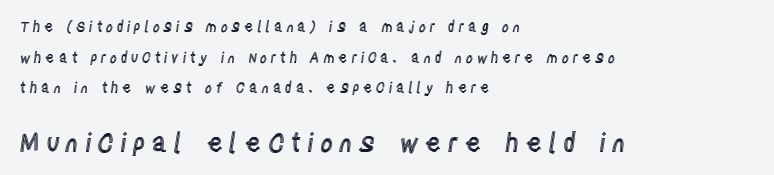
{"underline": "no", "align": "left", "line_spacing": "loose", "line_spacing_ratio": 2.19, "letter_spacing": "wide", "letter_spacing_em": 0.24, "larger_block": "second", "size_ratio": 1.79, "glyph_px": 25}
